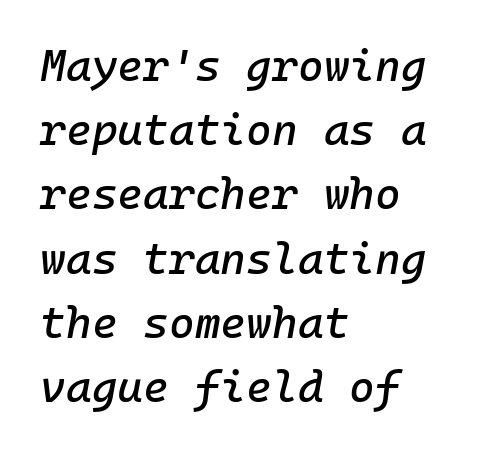
Q: Is the text italic (slanted)? A: Yes, it leans right by about 10 degrees.
Q: Is the text underlined? A: No.
Q: How is the paragraph aligned? A: Left-aligned.
Q: Is the spacing between letters normal or unusually wide? A: Normal.
Q: Is the spacing between lines tight, normal or loose? A: Normal.
Q: Width (condensed, normal, or wide)? A: Normal.
Q: Stroke contrast? A: Low.
Q: x-height? A: Medium.
